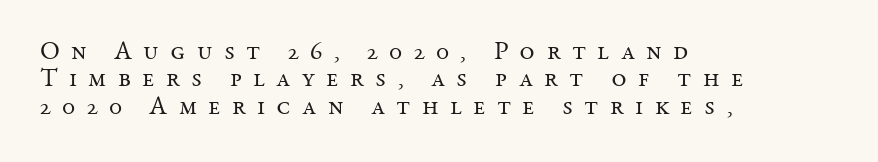
The image shows 26 px text type, upright; set left-aligned, tight line spacing (1.05x), unusually wide letter spacing (+0.43 em), not underlined.
